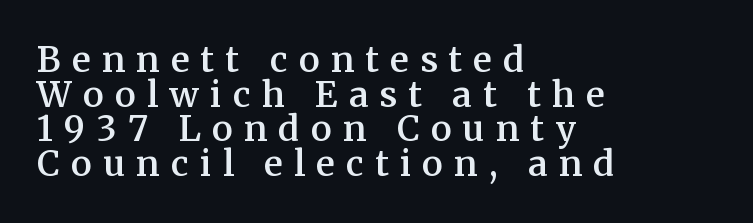
Q: Is the text bold? A: Semi-bold.
Q: Is the text italic (slanted)? A: No, it is upright.
Q: Is the typeface a serif or a sans-serif typeface? A: Serif.
Q: Is the text underlined? A: No.
Q: How is the paragraph aligned? A: Left-aligned.
Q: Is the spacing between letters normal or unusually wide? A: Unusually wide.
Q: Is the spacing between lines tight, normal or loose? A: Tight.
Q: Width (condensed, normal, or wide)? A: Normal.
Q: Stroke contrast? A: Medium.
Q: x-height? A: Medium.
Q: Monospaced? A: No.
